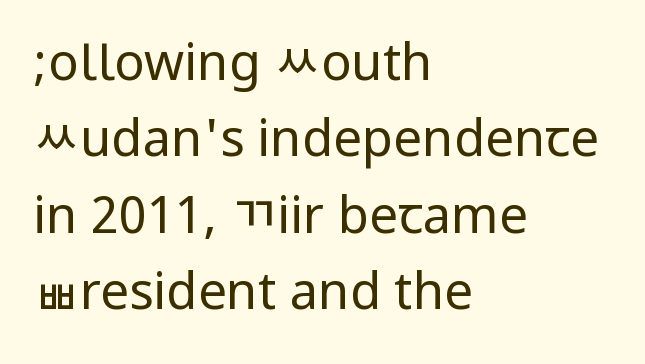
{"serif": "no", "italic": "no", "bold": "no", "weight": "regular", "width": "condensed", "stroke_contrast": "low", "underline": "no", "align": "left", "line_spacing": "normal", "line_spacing_ratio": 1.5, "letter_spacing": "normal", "letter_spacing_em": 0.0, "glyph_px": 51}
